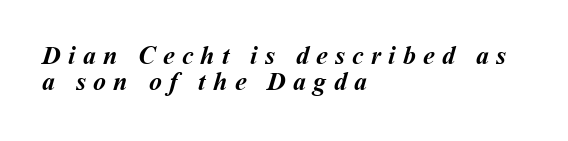
Q: Is the text bold? A: Yes.
Q: Is the text underlined? A: No.
Q: How is the paragraph aligned? A: Left-aligned.
Q: Is the spacing between letters normal or unusually wide? A: Unusually wide.
Q: Is the spacing between lines tight, normal or loose? A: Tight.
